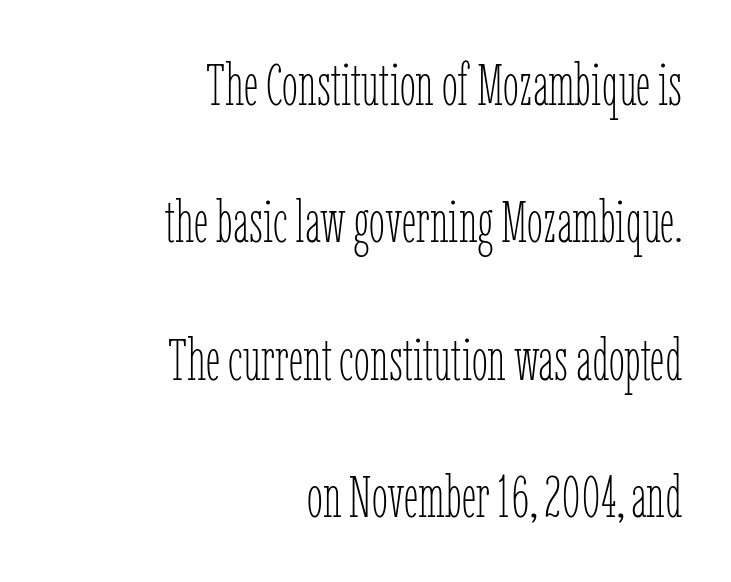
Q: Is the text bold? A: No.
Q: Is the text italic (slanted)? A: No, it is upright.
Q: Is the text underlined? A: No.
Q: How is the paragraph aligned? A: Right-aligned.
Q: Is the spacing between letters normal or unusually wide? A: Normal.
Q: Is the spacing between lines tight, normal or loose? A: Loose.
Q: Width (condensed, normal, or wide)? A: Condensed.
Q: Stroke contrast? A: Low.
Q: x-height? A: Medium.
Q: Monospaced? A: No.
